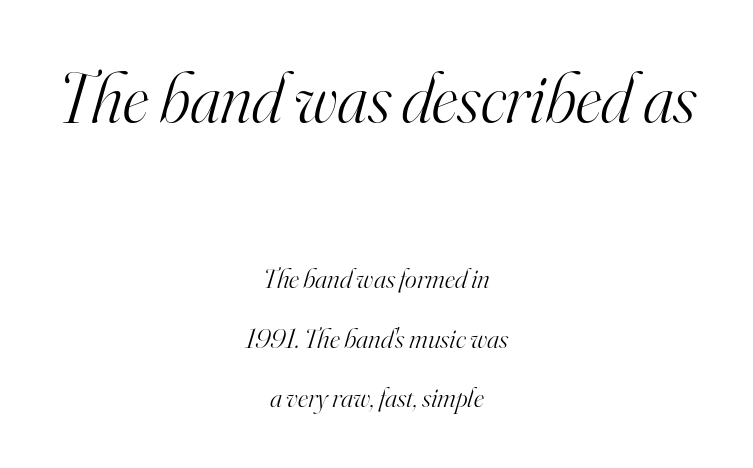
No letter is thick-stroked: the sample isn't bold. This sample uses an oblique cut, with every glyph tilted off the vertical. Letterform terminals end in serifs throughout the passage. Default kerning and tracking; the words read as compact shapes.
